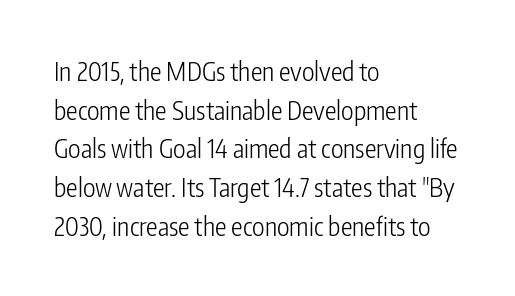
{"italic": "no", "bold": "no", "underline": "no", "align": "left", "line_spacing": "normal", "line_spacing_ratio": 1.49, "letter_spacing": "normal", "letter_spacing_em": 0.0, "glyph_px": 26}
